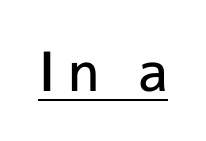
The image shows 54 px semibold sans-serif type, upright; set unusually wide letter spacing (+0.21 em), underlined; a medium x-height.
